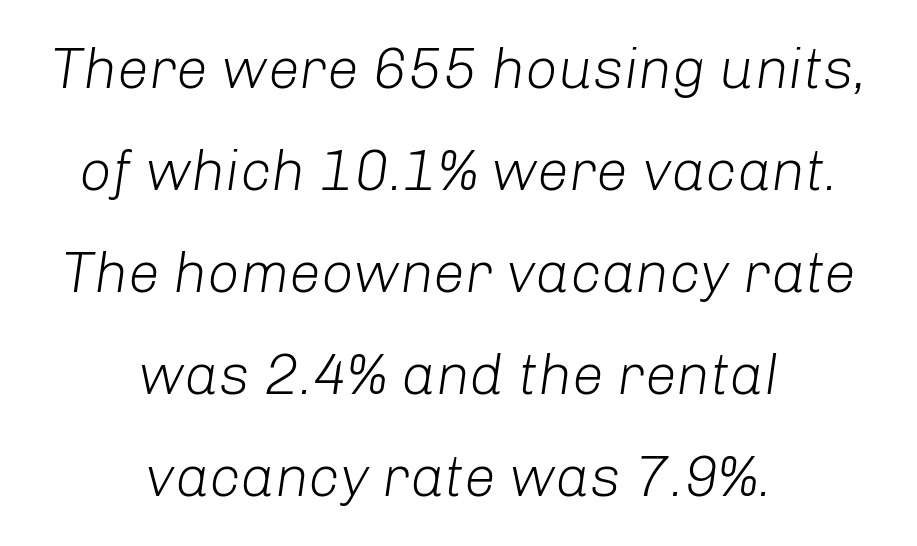
Each word holds together tightly as a unit, with standard inter-letter gaps. The area under the type is left untouched. Think of a printed novel: that variable character pitch is what you see here. The text block is weighted toward neither margin, spreading evenly from the middle. The weight would be labelled regular, book, light, or lighter still. Is the type slanted? Yes — the strokes lean at a clear angle.
